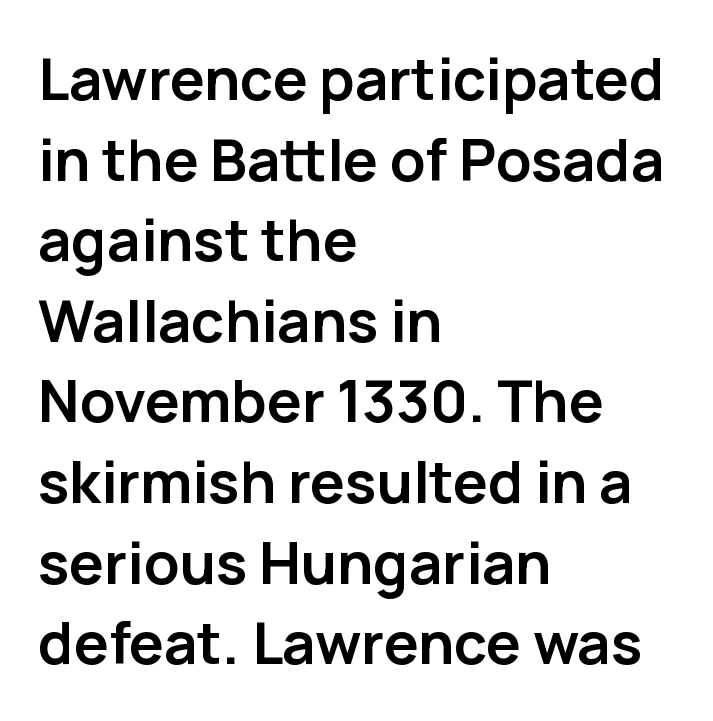
Q: Is the text bold? A: Yes.
Q: Is the text italic (slanted)? A: No, it is upright.
Q: Is the typeface a serif or a sans-serif typeface? A: Sans-serif.
Q: Is the text underlined? A: No.
Q: How is the paragraph aligned? A: Left-aligned.
Q: Is the spacing between letters normal or unusually wide? A: Normal.
Q: Is the spacing between lines tight, normal or loose? A: Normal.
Q: Width (condensed, normal, or wide)? A: Normal.
Q: Stroke contrast? A: Low.
Q: x-height? A: Medium.
Q: Monospaced? A: No.
